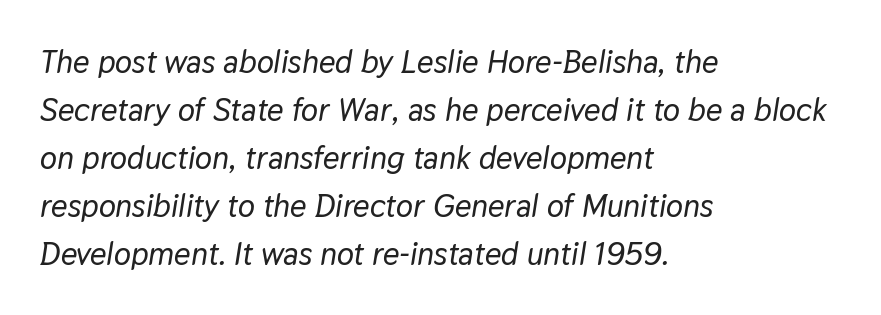
Does extra space separate the letters? No, they use regular spacing. Emphasis-style slanted type is in use. The compositor pushed each line to the left boundary. These lines are rendered in a variable-pitch font.
